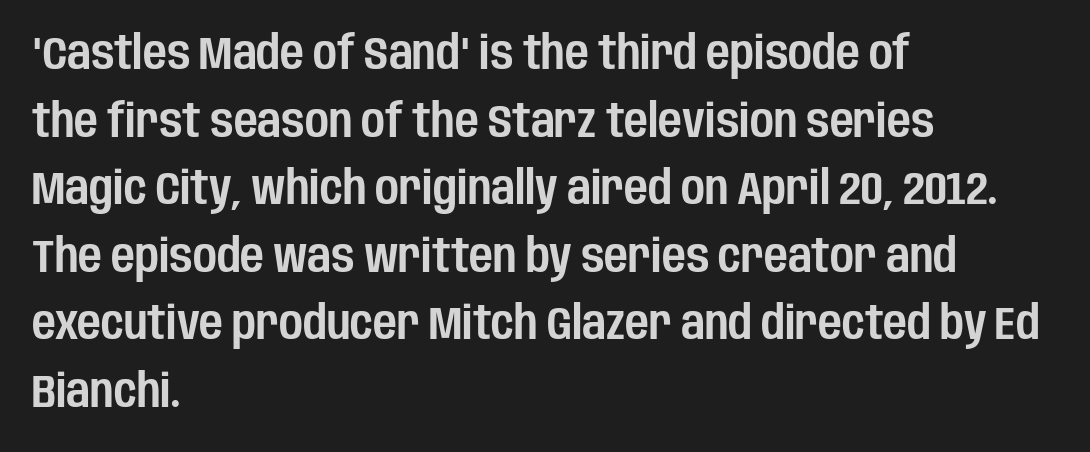
The image shows 46 px condensed sans-serif type, upright; set left-aligned, normal line spacing (1.47x), normal letter spacing, not underlined; low stroke contrast and a large x-height.
